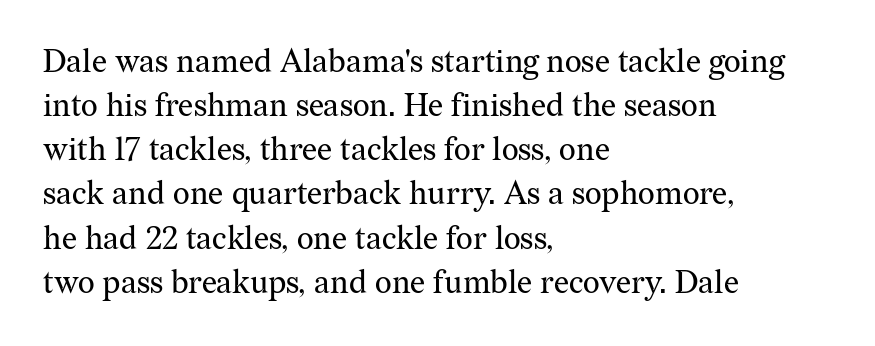
{"serif": "yes", "italic": "no", "bold": "no", "weight": "regular", "width": "normal", "stroke_contrast": "medium", "x_height": "medium", "monospaced": "no", "underline": "no", "align": "left", "line_spacing": "normal", "line_spacing_ratio": 1.38, "letter_spacing": "normal", "letter_spacing_em": 0.0, "glyph_px": 32}
